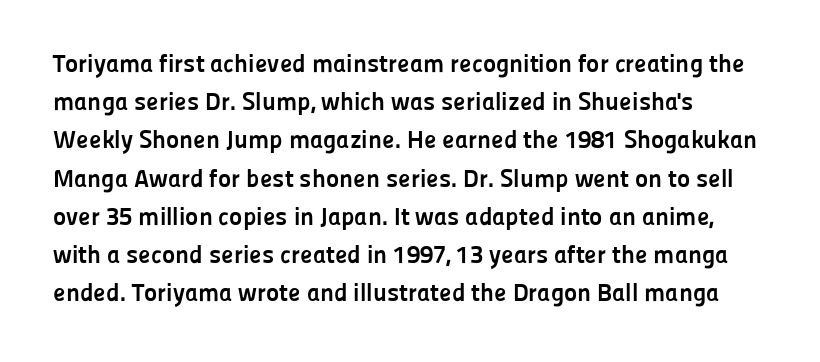
Q: Is the text bold? A: Yes.
Q: Is the text italic (slanted)? A: No, it is upright.
Q: Is the text underlined? A: No.
Q: How is the paragraph aligned? A: Left-aligned.
Q: Is the spacing between letters normal or unusually wide? A: Normal.
Q: Is the spacing between lines tight, normal or loose? A: Normal.
